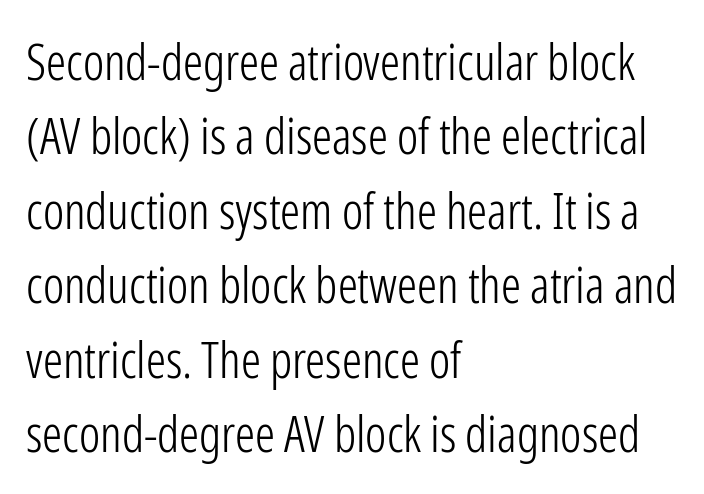
The image shows 50 px light, condensed sans-serif type, upright; set left-aligned, normal line spacing (1.49x), normal letter spacing, not underlined; low stroke contrast and a medium x-height.
